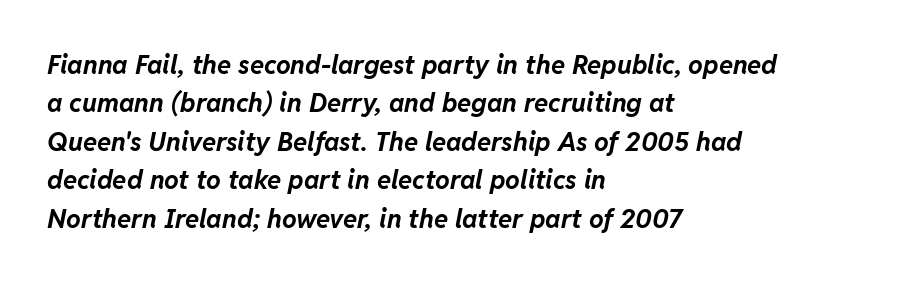
Descenders are the only things crossing below the line. This sample keeps an unexceptional amount of space between lines. Stroke thickness is high; the sample reads as a true bold. Leftover space on each line is placed entirely after the last word. Honestly, the letter spacing is just normal — you wouldn't notice it. The glyphs look as if they've been sheared to an angle.
